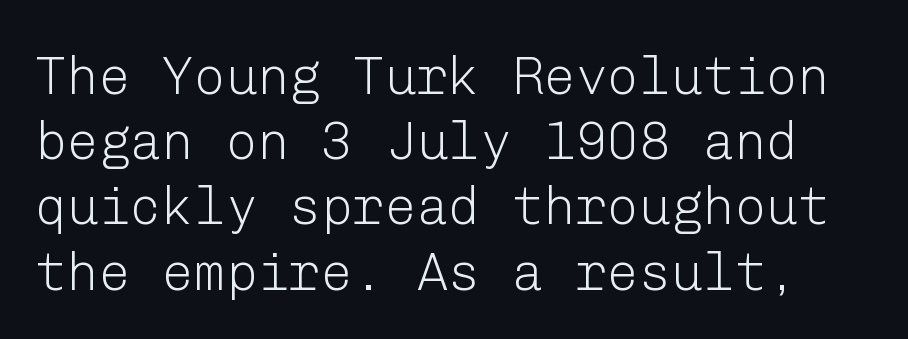
{"serif": "no", "italic": "no", "bold": "no", "weight": "light", "width": "normal", "stroke_contrast": "low", "x_height": "medium", "underline": "no", "line_spacing_ratio": 1.23, "letter_spacing": "normal", "letter_spacing_em": 0.0, "glyph_px": 53}
